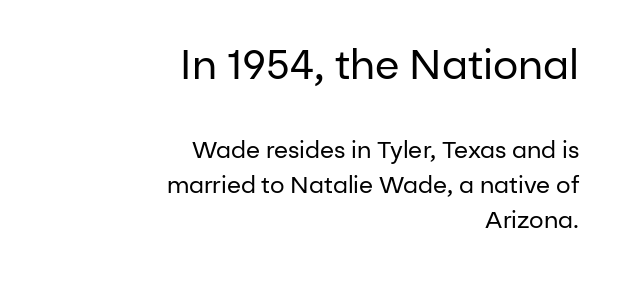
Q: Is the text bold? A: No.
Q: Is the text italic (slanted)? A: No, it is upright.
Q: Is the typeface a serif or a sans-serif typeface? A: Sans-serif.
Q: Is the text underlined? A: No.
Q: How is the paragraph aligned? A: Right-aligned.
Q: Is the spacing between letters normal or unusually wide? A: Normal.
Q: Is the spacing between lines tight, normal or loose? A: Normal.
Q: Which block of text is set in a larger size, the first (top) or the second (bottom)? A: The first (top) one.
Q: Width (condensed, normal, or wide)? A: Normal.
Q: Stroke contrast? A: Low.
Q: x-height? A: Medium.
Q: Monospaced? A: No.
